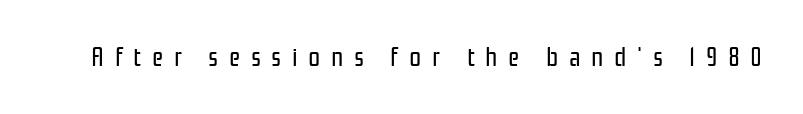
{"italic": "no", "bold": "no", "underline": "no", "letter_spacing": "wide", "letter_spacing_em": 0.39, "glyph_px": 27}
